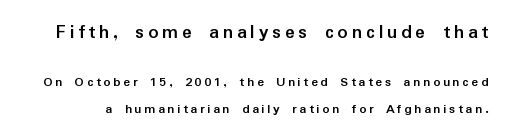
Q: Is the text bold? A: Yes.
Q: Is the text italic (slanted)? A: No, it is upright.
Q: Is the text underlined? A: No.
Q: Is the spacing between lines tight, normal or loose? A: Loose.
Q: Which block of text is set in a larger size, the first (top) or the second (bottom)? A: The first (top) one.
